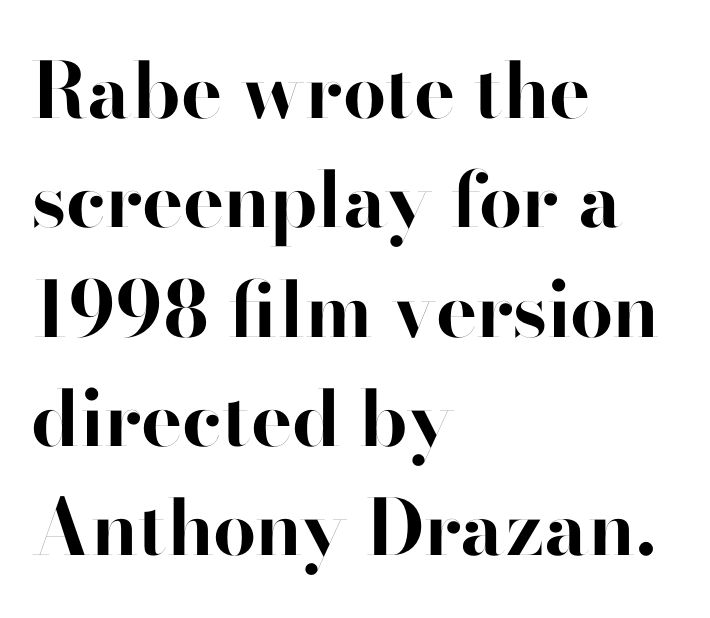
{"serif": "no", "italic": "no", "bold": "yes", "weight": "bold", "width": "normal", "stroke_contrast": "high", "x_height": "small", "monospaced": "no", "underline": "no", "align": "left", "line_spacing": "normal", "line_spacing_ratio": 1.42, "letter_spacing": "normal", "letter_spacing_em": 0.0, "glyph_px": 77}
